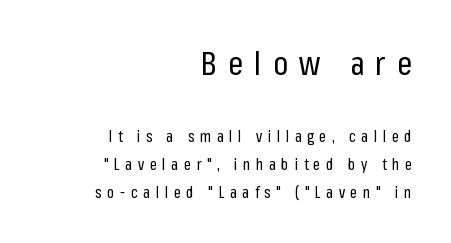
Think of a printed novel: that variable character pitch is what you see here. The face used here is rendered with a markedly widened letterfit. The strokes are not fattened; the text isn't bold. The designer went with a sans here, leaving each stem footless.
